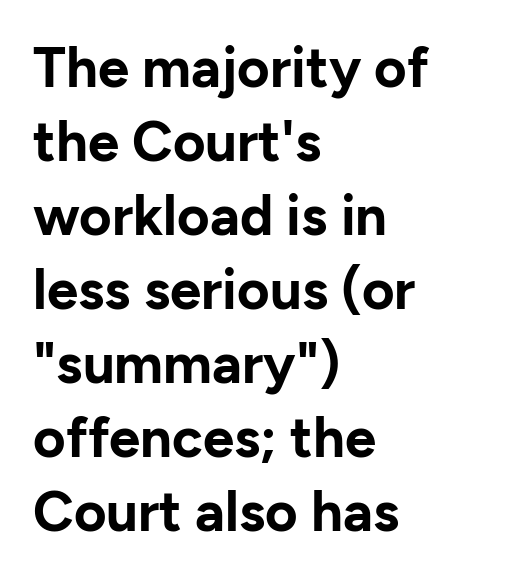
{"serif": "no", "italic": "no", "bold": "yes", "weight": "bold", "width": "normal", "stroke_contrast": "low", "x_height": "medium", "monospaced": "no", "underline": "no", "align": "left", "line_spacing": "normal", "line_spacing_ratio": 1.32, "letter_spacing": "normal", "letter_spacing_em": 0.0, "glyph_px": 56}
